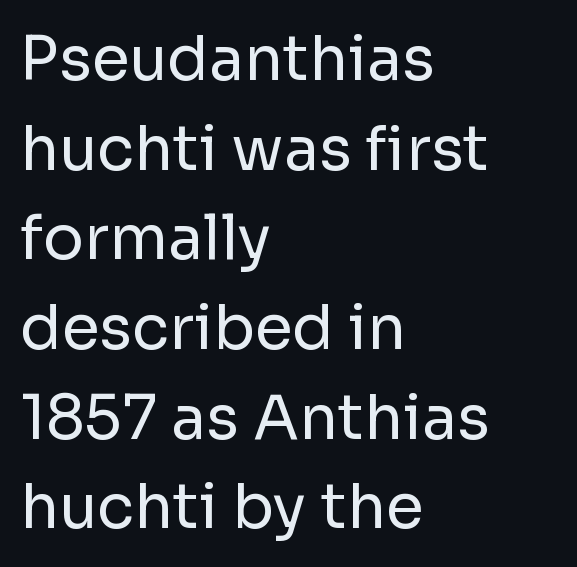
The image shows 61 px regular-weight sans-serif type, upright; set left-aligned, normal line spacing (1.47x), normal letter spacing, not underlined; low stroke contrast and a medium x-height.
